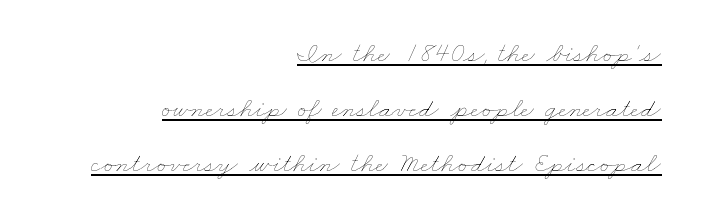
{"bold": "no", "weight": "thin", "width": "wide", "stroke_contrast": "low", "x_height": "small", "monospaced": "no", "underline": "yes", "align": "right", "line_spacing": "loose", "line_spacing_ratio": 1.96, "letter_spacing": "normal", "letter_spacing_em": 0.0, "glyph_px": 28}
